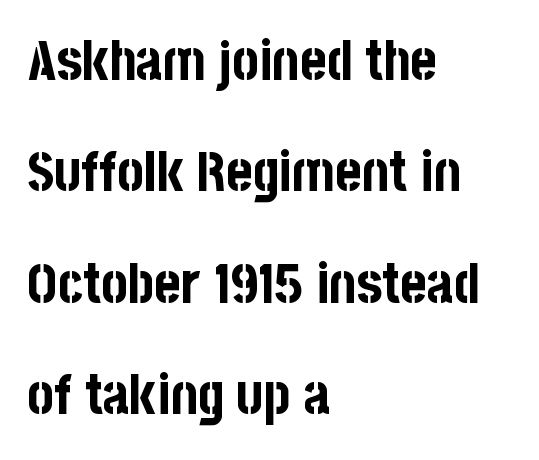
Q: Is the text bold? A: Yes.
Q: Is the text italic (slanted)? A: No, it is upright.
Q: Is the typeface a serif or a sans-serif typeface? A: Sans-serif.
Q: Is the text underlined? A: No.
Q: How is the paragraph aligned? A: Left-aligned.
Q: Is the spacing between letters normal or unusually wide? A: Normal.
Q: Is the spacing between lines tight, normal or loose? A: Loose.
Q: Width (condensed, normal, or wide)? A: Condensed.
Q: Stroke contrast? A: Low.
Q: x-height? A: Large.
Q: Monospaced? A: No.
